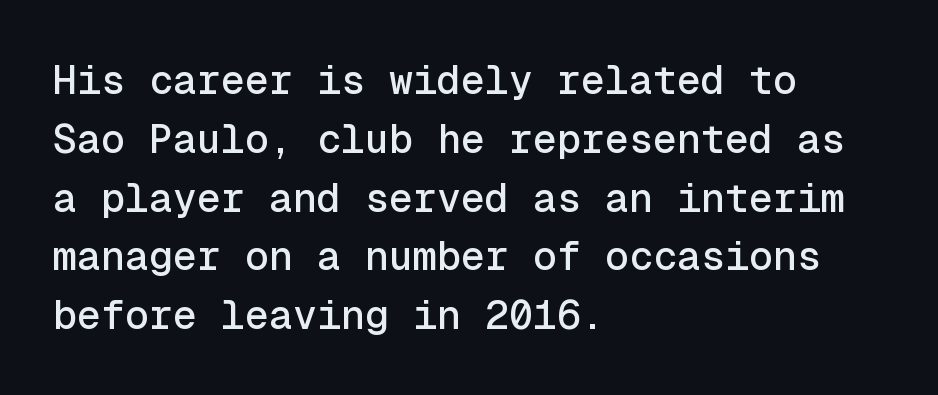
Q: Is the text italic (slanted)? A: No, it is upright.
Q: Is the typeface a serif or a sans-serif typeface? A: Sans-serif.
Q: Is the text underlined? A: No.
Q: How is the paragraph aligned? A: Left-aligned.
Q: Is the spacing between letters normal or unusually wide? A: Normal.
Q: Is the spacing between lines tight, normal or loose? A: Normal.
Q: Width (condensed, normal, or wide)? A: Normal.
Q: x-height? A: Medium.
Q: Monospaced? A: Yes.
